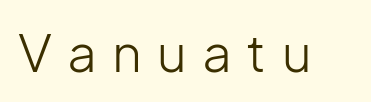
{"serif": "no", "italic": "no", "bold": "no", "weight": "light", "width": "normal", "stroke_contrast": "low", "x_height": "medium", "monospaced": "no", "underline": "no", "letter_spacing": "wide", "letter_spacing_em": 0.29, "glyph_px": 52}
